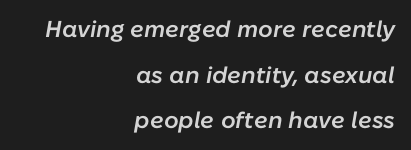
Q: Is the text bold? A: Semi-bold.
Q: Is the text italic (slanted)? A: Yes, it leans right by about 10 degrees.
Q: Is the text underlined? A: No.
Q: How is the paragraph aligned? A: Right-aligned.
Q: Is the spacing between letters normal or unusually wide? A: Normal.
Q: Is the spacing between lines tight, normal or loose? A: Loose.
